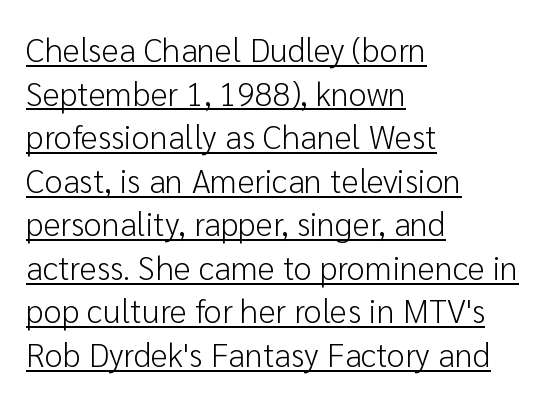
The image shows 33 px light sans-serif type, upright; set left-aligned, normal line spacing (1.32x), normal letter spacing, underlined; low stroke contrast and a medium x-height.
